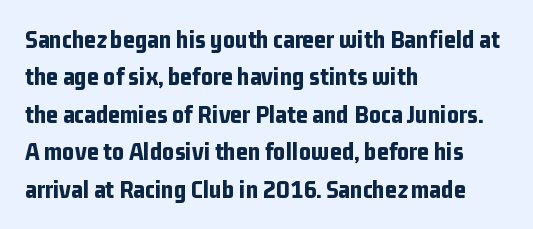
{"italic": "no", "bold": "yes", "underline": "no", "align": "left", "line_spacing": "normal", "line_spacing_ratio": 1.44, "letter_spacing": "normal", "letter_spacing_em": 0.0, "glyph_px": 26}
